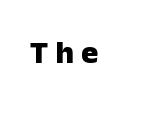
The image shows 32 px heavy sans-serif type, upright; set unusually wide letter spacing (+0.23 em), not underlined; low stroke contrast and a medium x-height.
